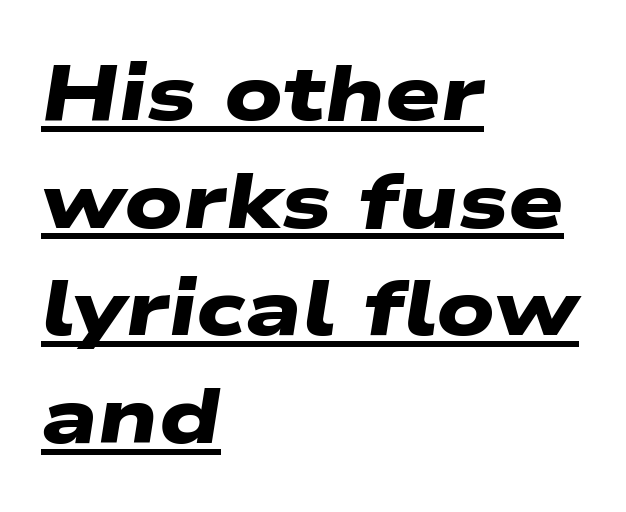
Quick note: underline on. As a designer I'd log this as weight 700, bold. Layout note: lines flush left. Does the leading feel generous? No, just average.
